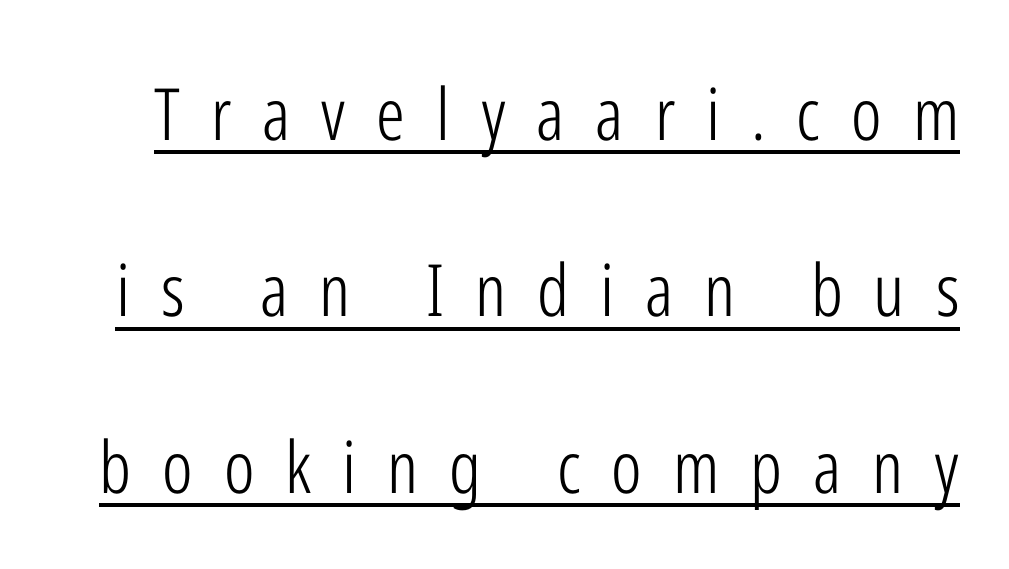
{"serif": "no", "italic": "no", "bold": "no", "weight": "light", "width": "condensed", "stroke_contrast": "low", "x_height": "medium", "monospaced": "no", "underline": "yes", "line_spacing": "loose", "line_spacing_ratio": 2.45, "letter_spacing": "wide", "letter_spacing_em": 0.43, "glyph_px": 72}
